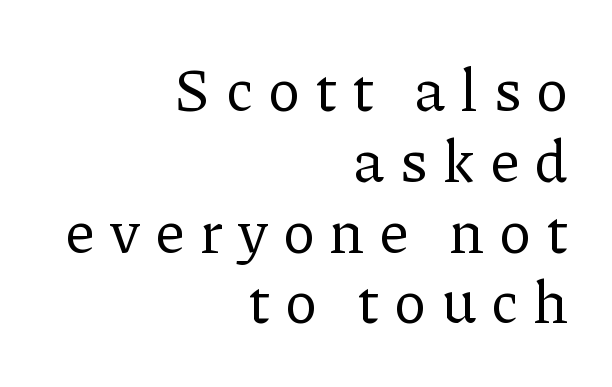
The tracking jumps out immediately: characters are airy and widely separated. Regarding serifs, this sample has them. Stem width sits at or under what a default text font uses. Underline: absent. Line ends are locked; line starts wander. These lines were composed using upright roman letters.
